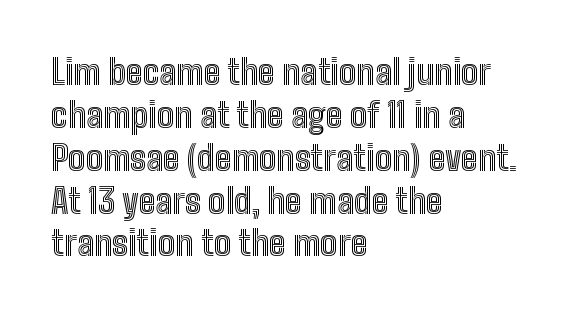
{"italic": "no", "width": "condensed", "x_height": "medium", "monospaced": "no", "underline": "no", "align": "left", "line_spacing": "normal", "line_spacing_ratio": 1.26, "letter_spacing": "normal", "letter_spacing_em": 0.0, "glyph_px": 34}
